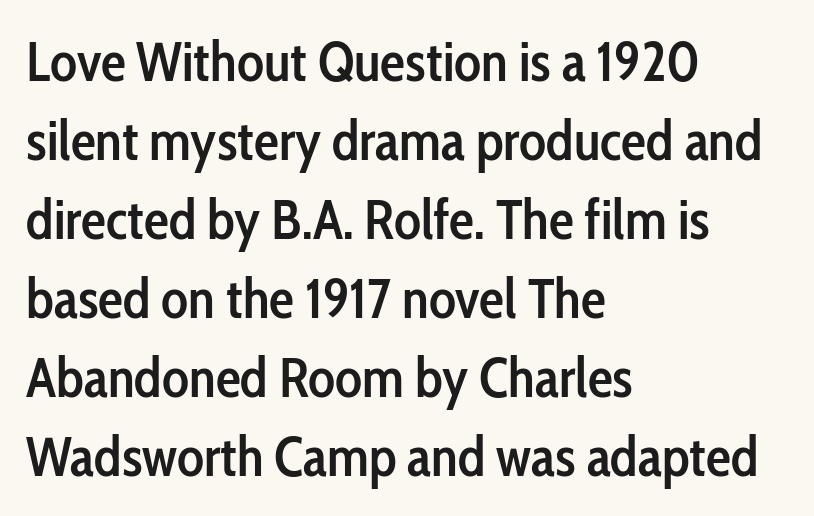
{"serif": "no", "italic": "no", "bold": "semi", "weight": "semibold", "width": "condensed", "stroke_contrast": "low", "x_height": "medium", "monospaced": "no", "underline": "no", "align": "left", "line_spacing": "normal", "line_spacing_ratio": 1.41, "letter_spacing": "normal", "letter_spacing_em": 0.0, "glyph_px": 56}
